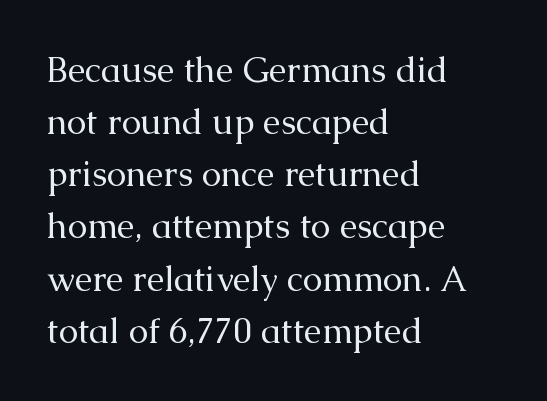
The image shows 35 px regular-weight serif type, upright; set left-aligned, normal line spacing (1.49x), normal letter spacing, not underlined; medium stroke contrast and a medium x-height.
